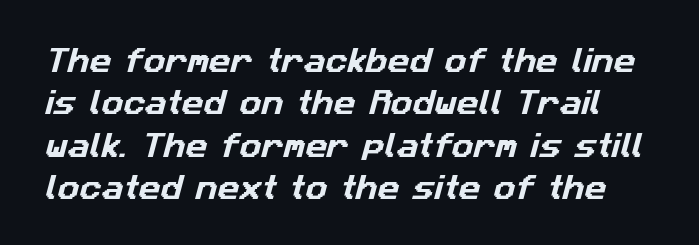
{"underline": "no", "line_spacing": "normal", "line_spacing_ratio": 1.57, "letter_spacing": "normal", "letter_spacing_em": 0.0, "glyph_px": 27}
